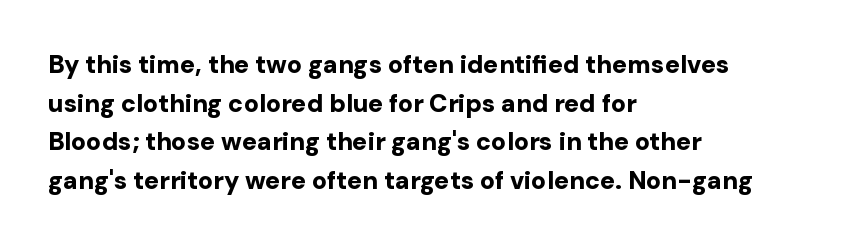
{"italic": "no", "bold": "yes", "underline": "no", "align": "left", "line_spacing": "normal", "line_spacing_ratio": 1.55, "letter_spacing": "normal", "letter_spacing_em": 0.0, "glyph_px": 25}
